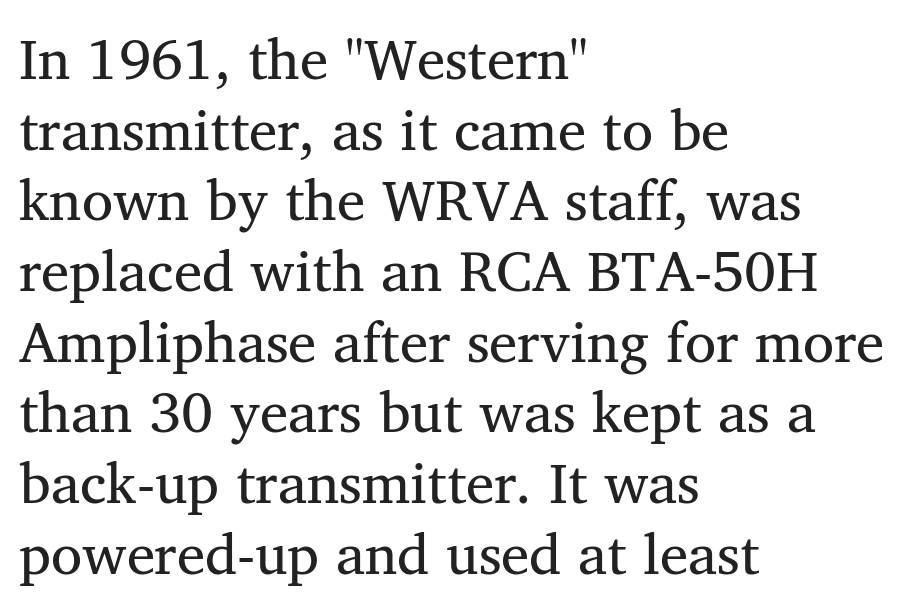
The image shows 57 px regular-weight serif type; set left-aligned, line spacing 1.24x, normal letter spacing, not underlined; medium stroke contrast and a medium x-height.
